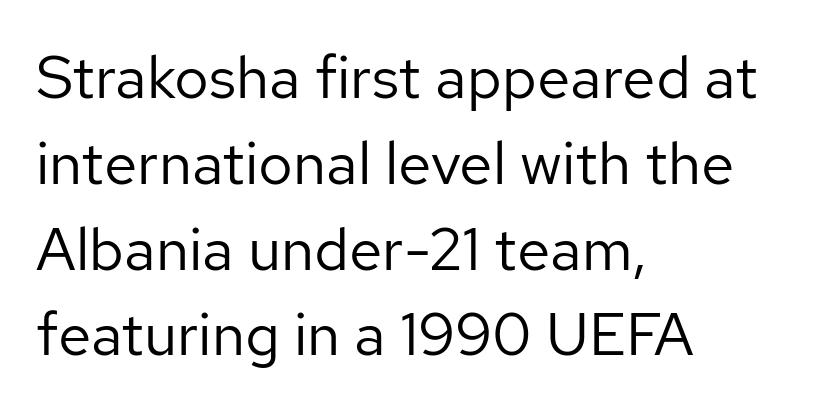
The image shows 60 px regular-weight sans-serif type, upright; set left-aligned, normal line spacing (1.43x), normal letter spacing, not underlined; low stroke contrast and a medium x-height.
